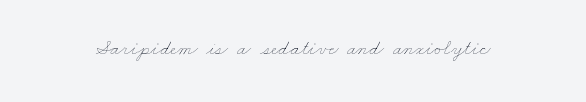
The image shows 21 px text type; set normal letter spacing, not underlined.
